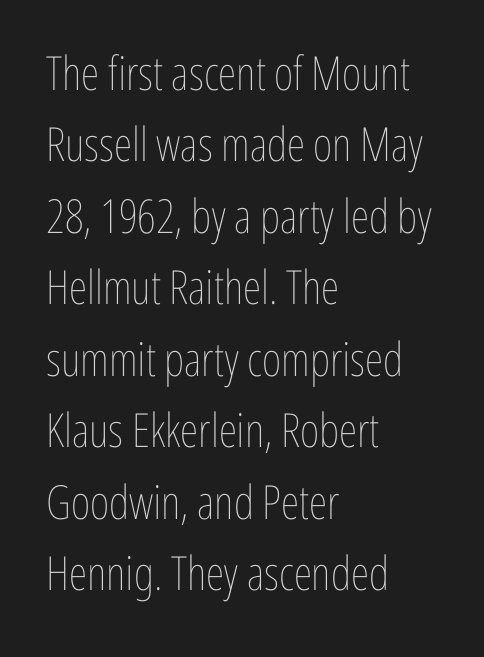
Q: Is the text bold? A: No.
Q: Is the text italic (slanted)? A: No, it is upright.
Q: Is the text underlined? A: No.
Q: How is the paragraph aligned? A: Left-aligned.
Q: Is the spacing between letters normal or unusually wide? A: Normal.
Q: Is the spacing between lines tight, normal or loose? A: Normal.
Q: Width (condensed, normal, or wide)? A: Condensed.
Q: Stroke contrast? A: Low.
Q: x-height? A: Medium.
Q: Monospaced? A: No.
